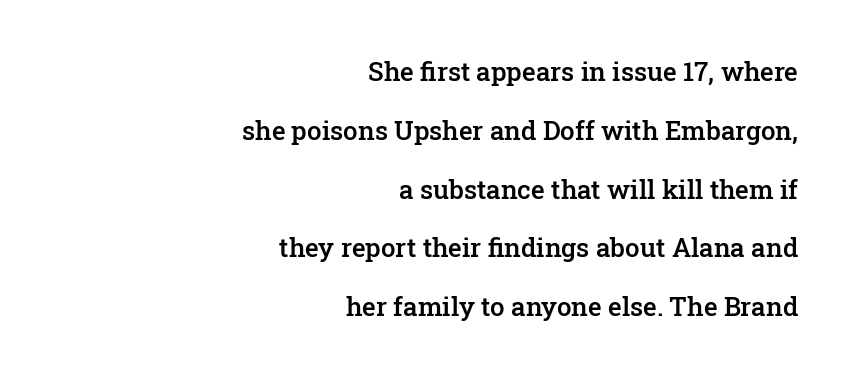
Ordinary non-slanted type is in use. The words here are not underlined. Widely set lines give the paragraph a tall, airy silhouette. Characters follow at the spacing the type designer built in. Strokes here are thickened, but only to semibold level. Does the copy run flush right? Yes — the right margin is perfectly even.
